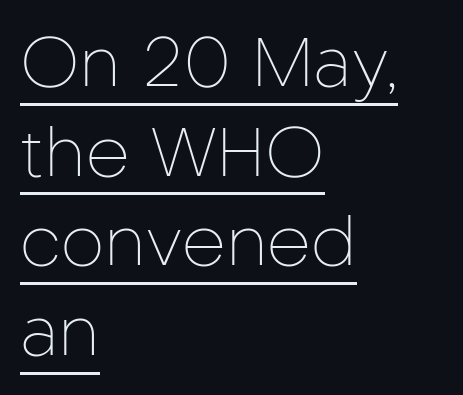
Q: Is the text bold? A: No.
Q: Is the text italic (slanted)? A: No, it is upright.
Q: Is the typeface a serif or a sans-serif typeface? A: Sans-serif.
Q: Is the text underlined? A: Yes.
Q: How is the paragraph aligned? A: Left-aligned.
Q: Is the spacing between letters normal or unusually wide? A: Normal.
Q: Is the spacing between lines tight, normal or loose? A: Normal.
Q: Width (condensed, normal, or wide)? A: Normal.
Q: Stroke contrast? A: Low.
Q: x-height? A: Medium.
Q: Monospaced? A: No.
